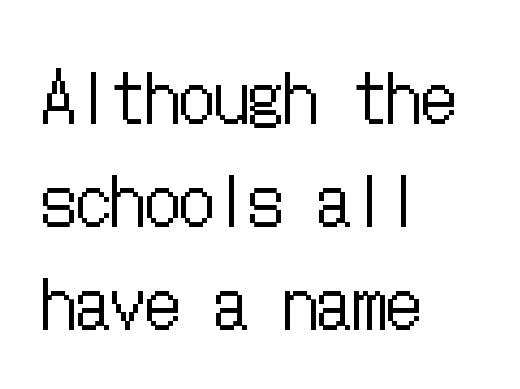
Glyph-to-glyph distance matches everyday printed text. No italicization has been applied; the sample stays upright. Has an underline been added? It has not. Horizontal alignment here is leftward, the default for most running prose. Nothing heavy about these letters — not bold at all.
